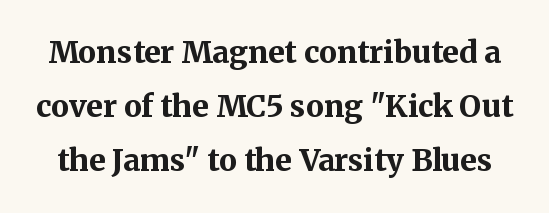
Letter spacing: default. Here the designer chose a conventional face with non-uniform glyph widths. Do the letters lean? They stand straight. This rendering employs a face with finishing strokes, i.e., a serif.
